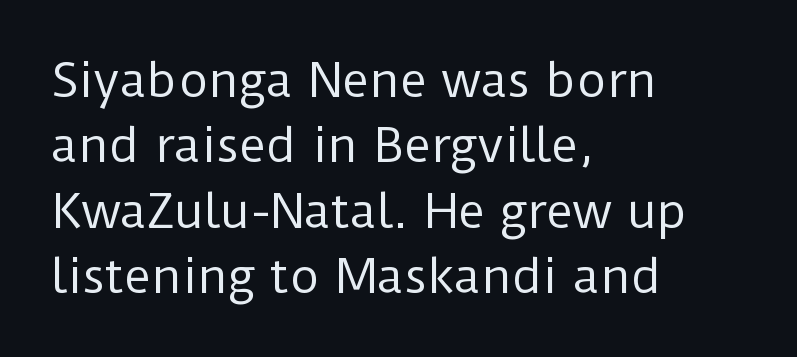
Q: Is the text bold? A: No.
Q: Is the text italic (slanted)? A: No, it is upright.
Q: Is the typeface a serif or a sans-serif typeface? A: Sans-serif.
Q: Is the text underlined? A: No.
Q: How is the paragraph aligned? A: Left-aligned.
Q: Is the spacing between letters normal or unusually wide? A: Normal.
Q: Is the spacing between lines tight, normal or loose? A: Normal.
Q: Width (condensed, normal, or wide)? A: Normal.
Q: Stroke contrast? A: Low.
Q: x-height? A: Medium.
Q: Monospaced? A: No.
